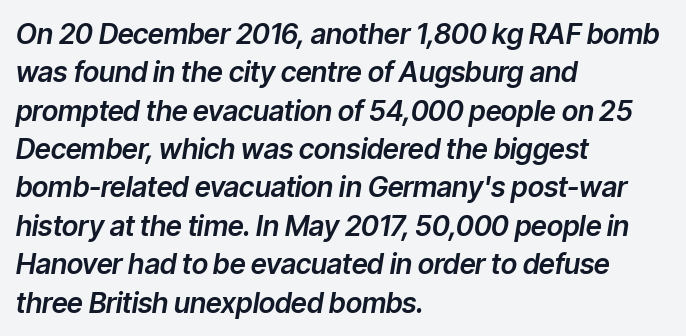
Nobody drew a line under any word here. No extra tracking has been applied to these lines. Notice how the stems are inclined rather than vertical — that's the hallmark of italics. Caption: multi-line text, flush left, ragged right. Each new line begins a customary step beneath the previous one. The face used here is proportionally spaced, like ordinary book or web type.
